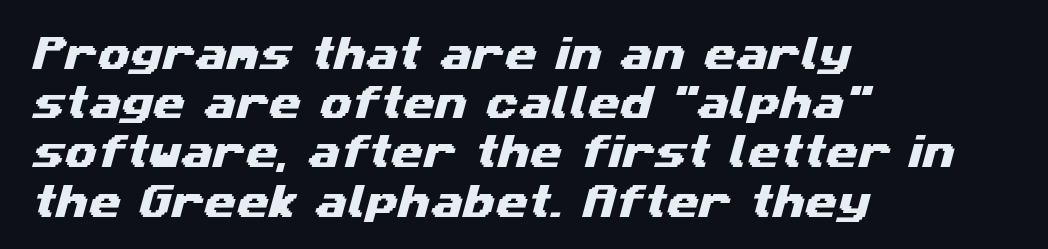
Regarding serifs, this sample does without them. The face used here is proportionally spaced, like ordinary book or web type. Unmarked baselines from the first word to the last. The gaps between neighbouring characters are ordinary and unremarkable. A typesetter would call this leading conventional body-copy spacing. Alignment: flush left.
